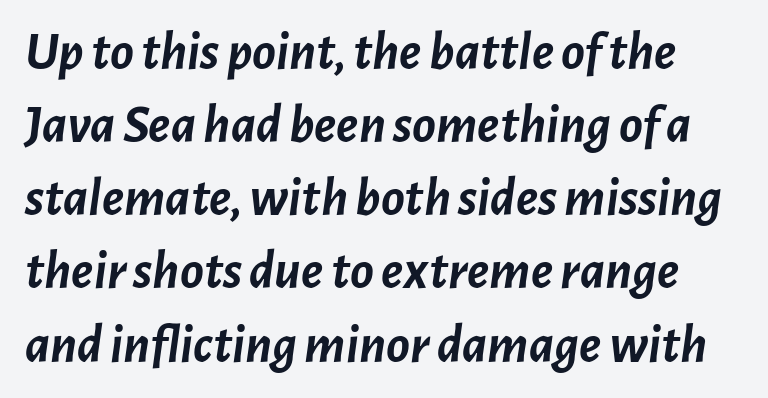
Q: Is the text bold? A: Yes.
Q: Is the text italic (slanted)? A: Yes, it leans right by about 7 degrees.
Q: Is the text underlined? A: No.
Q: Is the spacing between letters normal or unusually wide? A: Normal.
Q: Is the spacing between lines tight, normal or loose? A: Normal.
Q: Width (condensed, normal, or wide)? A: Normal.
Q: Stroke contrast? A: Low.
Q: x-height? A: Medium.
Q: Monospaced? A: No.
